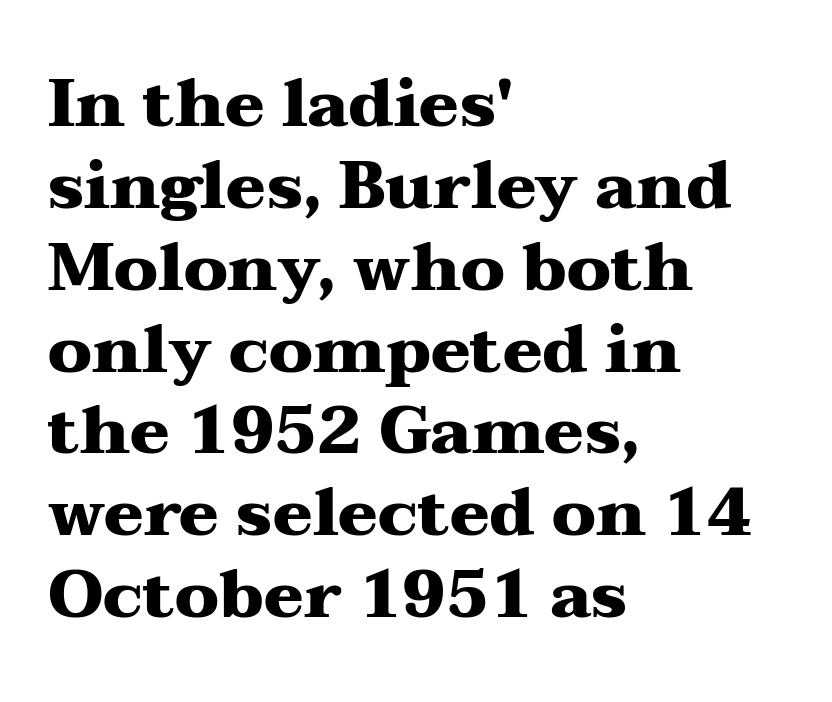
Q: Is the text bold? A: Yes.
Q: Is the text italic (slanted)? A: No, it is upright.
Q: Is the typeface a serif or a sans-serif typeface? A: Serif.
Q: Is the text underlined? A: No.
Q: How is the paragraph aligned? A: Left-aligned.
Q: Is the spacing between letters normal or unusually wide? A: Normal.
Q: Width (condensed, normal, or wide)? A: Wide.
Q: Stroke contrast? A: Medium.
Q: x-height? A: Medium.
Q: Monospaced? A: No.
